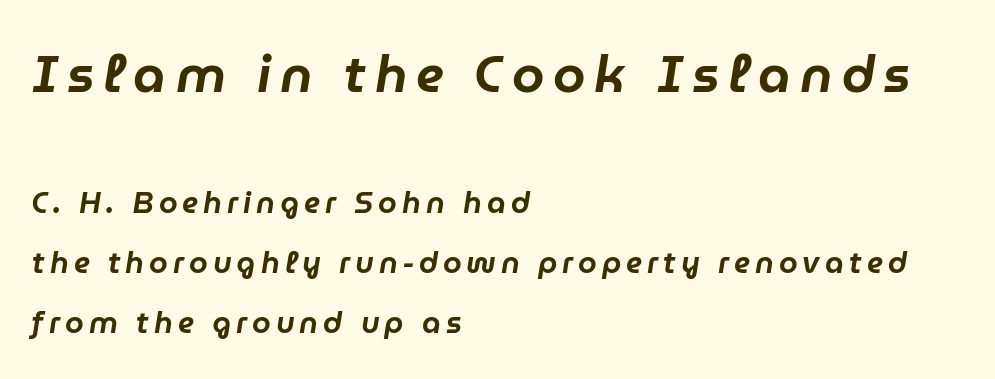
Summary of vertical rhythm: relaxed, with wide interline spacing. Reading top to bottom, the characters get smaller at the block break. Check the space under the baseline: it is left empty. The text carries the slant typical of an italic or oblique font.
